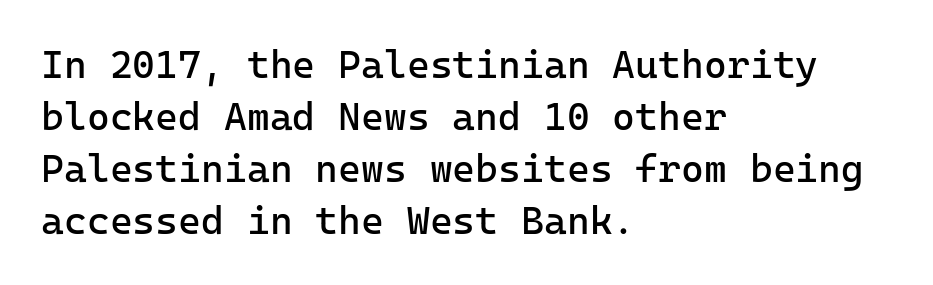
The image shows 39 px regular-weight sans-serif type, upright, monospaced; set left-aligned, normal line spacing (1.33x), normal letter spacing, not underlined; low stroke contrast and a medium x-height.
